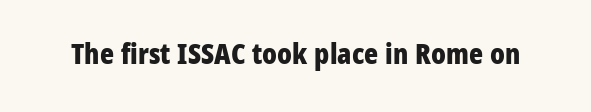
The image shows 29 px bold, condensed sans-serif type, upright; set normal letter spacing, not underlined; low stroke contrast and a large x-height.
